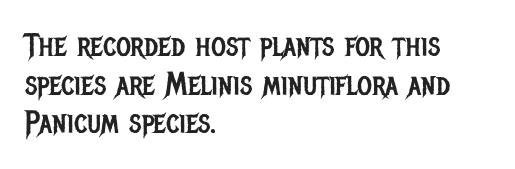
The image shows 32 px regular-weight, condensed sans-serif type, upright; set left-aligned, line spacing 1.21x, normal letter spacing, not underlined; low stroke contrast and a large x-height.
